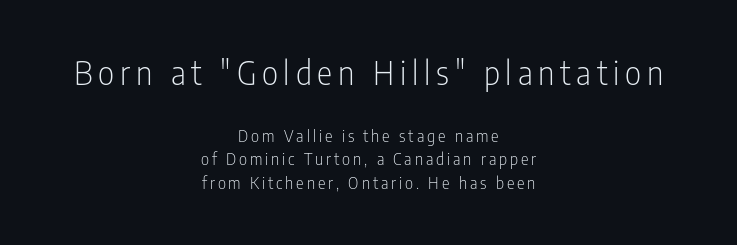
The image shows 32 px light, condensed sans-serif type, upright; set centered, normal line spacing (1.47x), not underlined; the first (top) block is 2.0x larger; low stroke contrast and a medium x-height.
